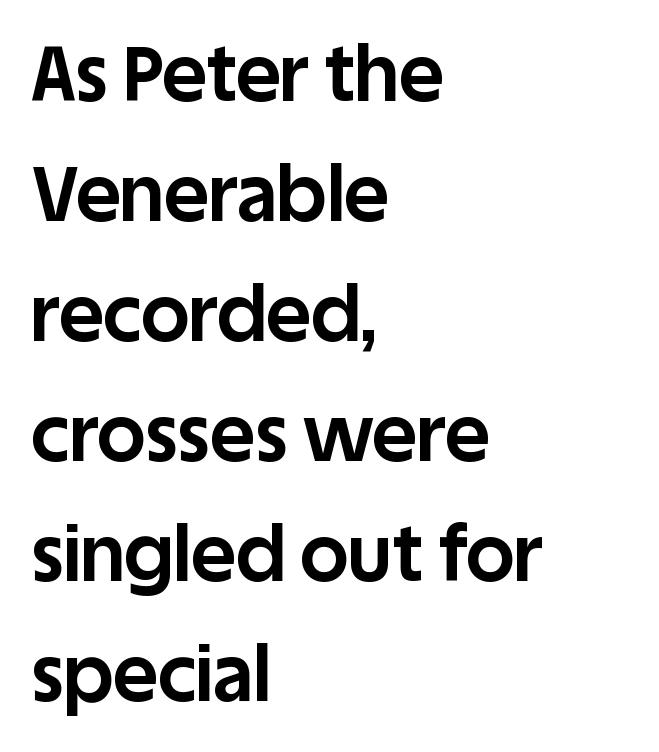
The image shows 76 px bold sans-serif type, upright; set left-aligned, normal line spacing (1.58x), normal letter spacing, not underlined; low stroke contrast and a large x-height.
